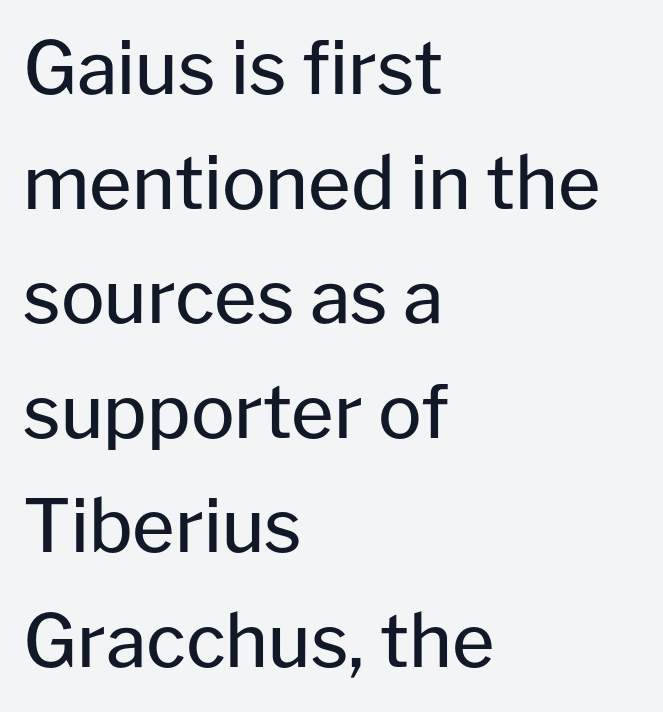
Q: Is the text bold? A: No.
Q: Is the text italic (slanted)? A: No, it is upright.
Q: Is the typeface a serif or a sans-serif typeface? A: Sans-serif.
Q: Is the text underlined? A: No.
Q: How is the paragraph aligned? A: Left-aligned.
Q: Is the spacing between letters normal or unusually wide? A: Normal.
Q: Is the spacing between lines tight, normal or loose? A: Normal.
Q: Width (condensed, normal, or wide)? A: Normal.
Q: Stroke contrast? A: Low.
Q: x-height? A: Medium.
Q: Monospaced? A: No.
